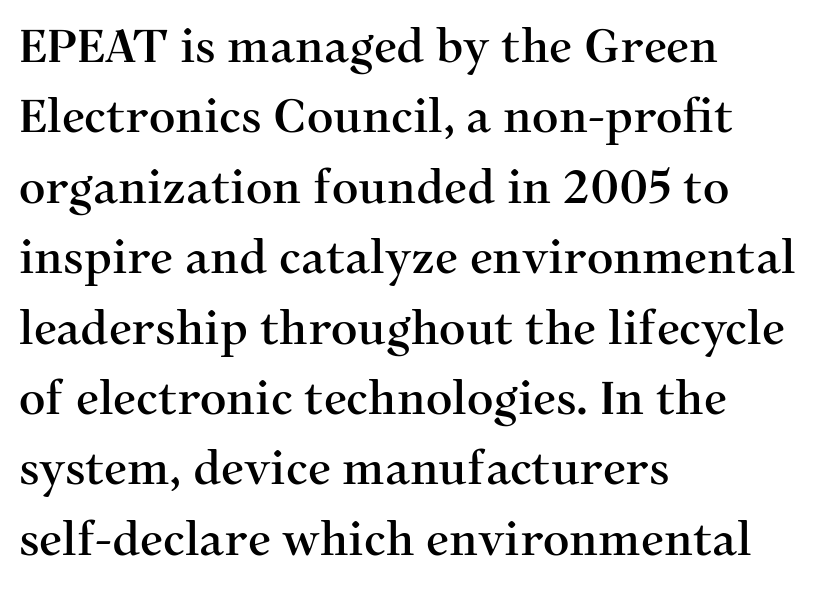
Summary of vertical rhythm: regular, with standard interline spacing. The passage shown is typeset with a serif family. This sample is left-justified, so line endings fall wherever the words run out. Varying glyph widths throughout — classic text-font behaviour. The lettering holds an erect, upright posture throughout.
